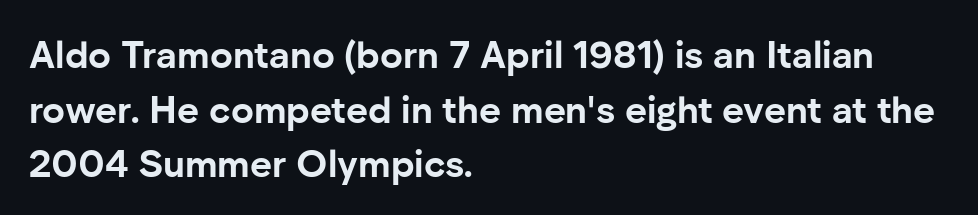
{"serif": "no", "italic": "no", "bold": "yes", "weight": "bold", "width": "normal", "stroke_contrast": "low", "x_height": "medium", "monospaced": "no", "underline": "no", "align": "left", "line_spacing": "normal", "line_spacing_ratio": 1.44, "letter_spacing": "normal", "letter_spacing_em": 0.0, "glyph_px": 38}
